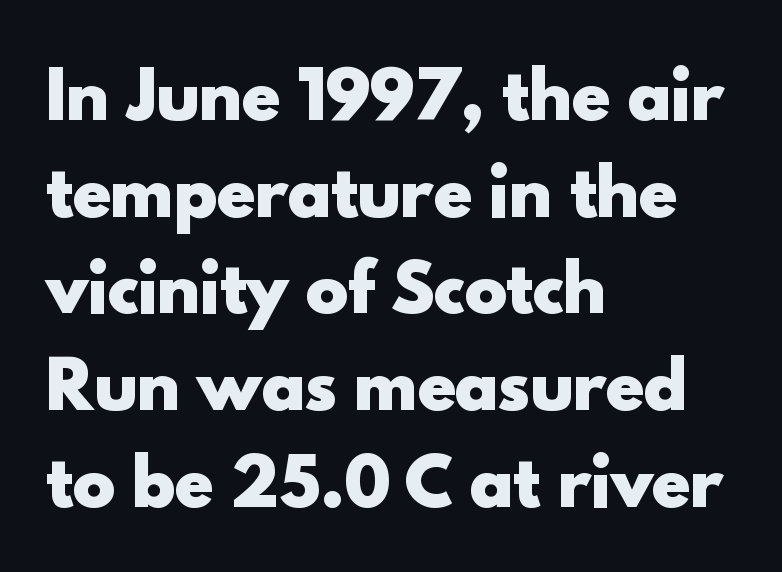
Q: Is the text bold? A: Yes.
Q: Is the text italic (slanted)? A: No, it is upright.
Q: Is the typeface a serif or a sans-serif typeface? A: Sans-serif.
Q: Is the text underlined? A: No.
Q: How is the paragraph aligned? A: Left-aligned.
Q: Is the spacing between letters normal or unusually wide? A: Normal.
Q: Is the spacing between lines tight, normal or loose? A: Normal.
Q: Width (condensed, normal, or wide)? A: Normal.
Q: x-height? A: Small.
Q: Monospaced? A: No.
